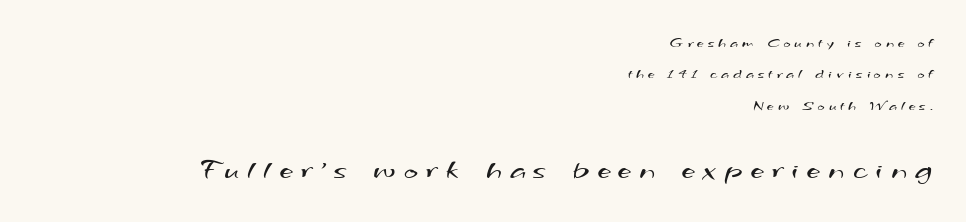
Note the varied advance widths — an 'i' is clearly narrower than an 'm'. Is the stroke heavy? The answer is a plain regular-or-lighter. The tracking reads as deliberately expanded to a designer's eye. Underline: absent.
